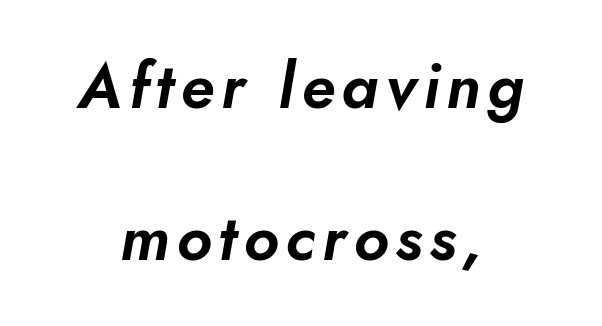
{"italic": "yes", "lean": "right", "slant_degrees": 10, "width": "normal", "stroke_contrast": "low", "x_height": "small", "monospaced": "no", "underline": "no", "align": "center", "line_spacing": "loose", "line_spacing_ratio": 2.41, "glyph_px": 63}
